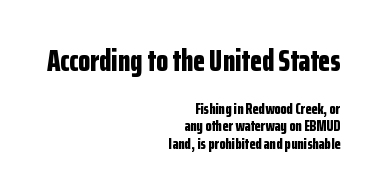
The image shows 31 px bold, condensed sans-serif type, upright; set right-aligned, tight line spacing (1.12x), normal letter spacing, not underlined; the first (top) block is 1.94x larger; low stroke contrast and a medium x-height.
